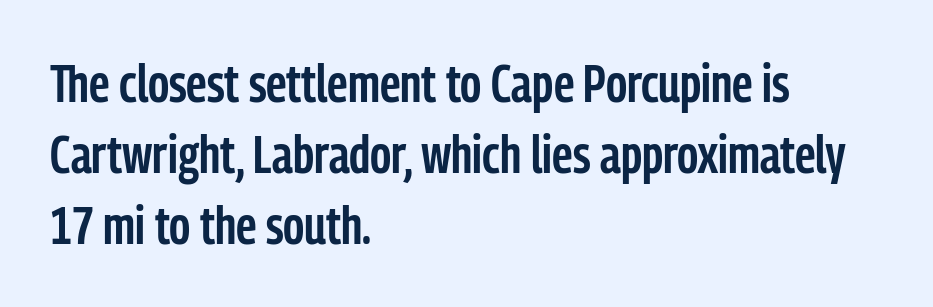
Q: Is the text bold? A: Semi-bold.
Q: Is the text italic (slanted)? A: No, it is upright.
Q: Is the typeface a serif or a sans-serif typeface? A: Sans-serif.
Q: Is the text underlined? A: No.
Q: How is the paragraph aligned? A: Left-aligned.
Q: Is the spacing between letters normal or unusually wide? A: Normal.
Q: Is the spacing between lines tight, normal or loose? A: Normal.
Q: Width (condensed, normal, or wide)? A: Condensed.
Q: Stroke contrast? A: Low.
Q: x-height? A: Medium.
Q: Monospaced? A: No.
